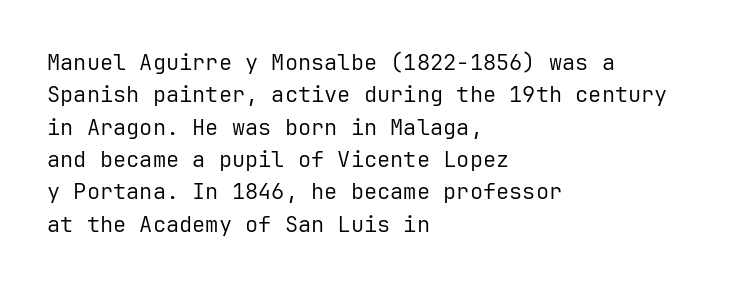
Q: Is the text bold? A: No.
Q: Is the text italic (slanted)? A: No, it is upright.
Q: Is the text underlined? A: No.
Q: How is the paragraph aligned? A: Left-aligned.
Q: Is the spacing between letters normal or unusually wide? A: Normal.
Q: Is the spacing between lines tight, normal or loose? A: Normal.
